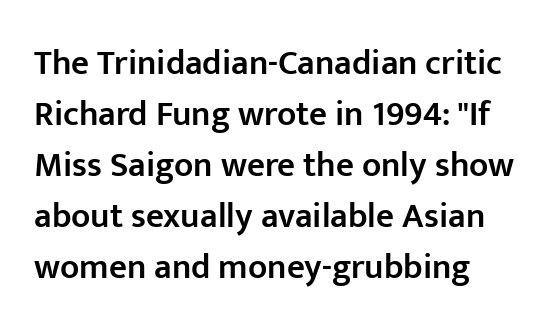
The image shows 35 px semibold sans-serif type, upright; set left-aligned, normal line spacing (1.46x), normal letter spacing, not underlined; low stroke contrast and a medium x-height.
